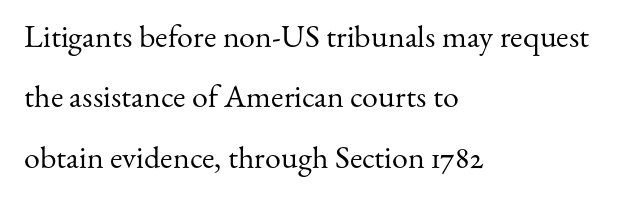
Q: Is the text bold? A: No.
Q: Is the text italic (slanted)? A: No, it is upright.
Q: Is the typeface a serif or a sans-serif typeface? A: Serif.
Q: Is the text underlined? A: No.
Q: How is the paragraph aligned? A: Left-aligned.
Q: Is the spacing between letters normal or unusually wide? A: Normal.
Q: Width (condensed, normal, or wide)? A: Normal.
Q: Stroke contrast? A: Medium.
Q: x-height? A: Small.
Q: Monospaced? A: No.
